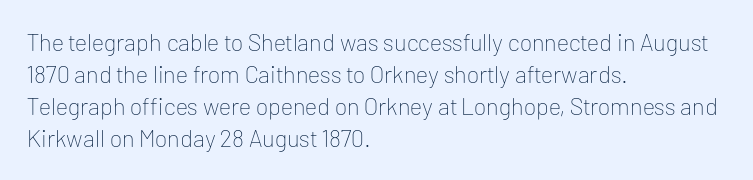
Q: Is the text bold? A: No.
Q: Is the text italic (slanted)? A: No, it is upright.
Q: Is the text underlined? A: No.
Q: How is the paragraph aligned? A: Left-aligned.
Q: Is the spacing between letters normal or unusually wide? A: Normal.
Q: Is the spacing between lines tight, normal or loose? A: Normal.
